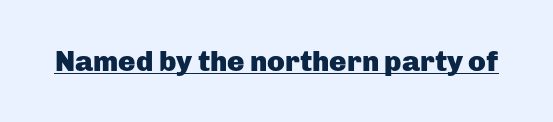
Q: Is the text bold? A: Yes.
Q: Is the text italic (slanted)? A: No, it is upright.
Q: Is the typeface a serif or a sans-serif typeface? A: Sans-serif.
Q: Is the text underlined? A: Yes.
Q: Is the spacing between letters normal or unusually wide? A: Normal.
Q: Width (condensed, normal, or wide)? A: Normal.
Q: Stroke contrast? A: Low.
Q: x-height? A: Medium.
Q: Monospaced? A: No.
